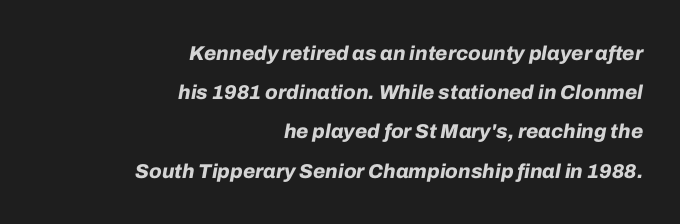
Q: Is the text bold? A: Yes.
Q: Is the text italic (slanted)? A: Yes, it leans right by about 10 degrees.
Q: Is the text underlined? A: No.
Q: How is the paragraph aligned? A: Right-aligned.
Q: Is the spacing between letters normal or unusually wide? A: Normal.
Q: Is the spacing between lines tight, normal or loose? A: Loose.
